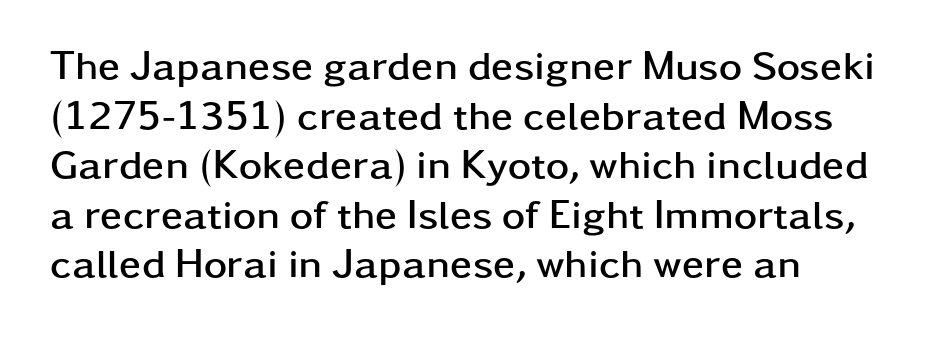
The image shows 40 px semibold, wide sans-serif type, upright; set left-aligned, line spacing 1.24x, normal letter spacing, not underlined; low stroke contrast and a medium x-height.
